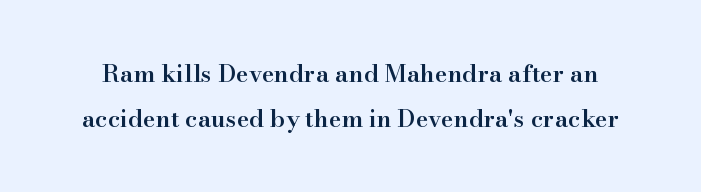
Q: Is the text bold? A: Semi-bold.
Q: Is the text italic (slanted)? A: No, it is upright.
Q: Is the text underlined? A: No.
Q: Is the spacing between letters normal or unusually wide? A: Normal.
